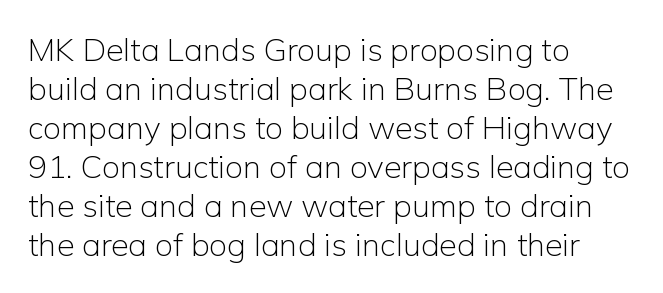
The image shows 32 px light sans-serif type, upright; set left-aligned, line spacing 1.22x, normal letter spacing, not underlined; low stroke contrast and a medium x-height.
